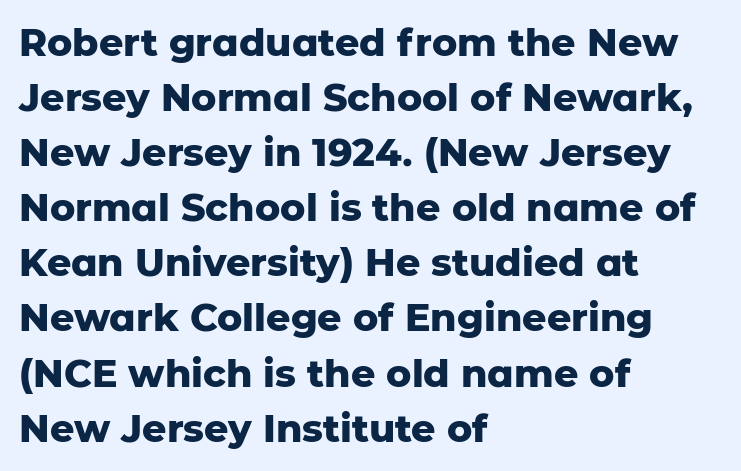
The image shows 38 px heavy sans-serif type, upright; set left-aligned, normal line spacing (1.45x), normal letter spacing, not underlined; low stroke contrast and a medium x-height.
